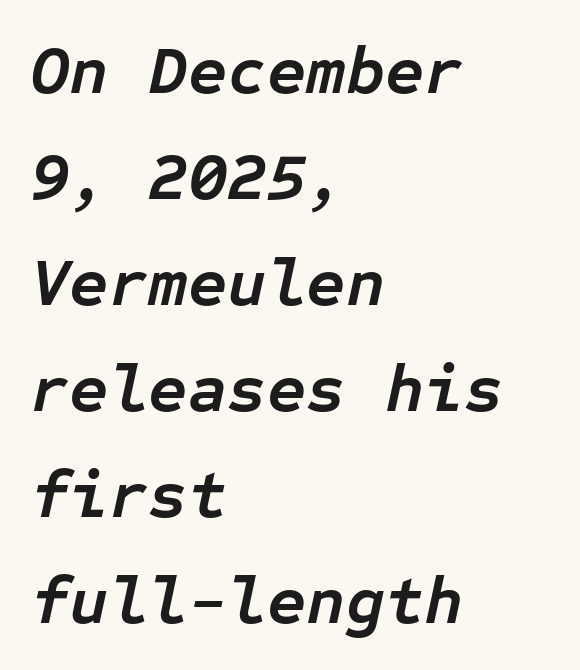
The image shows 68 px semibold type, italic (leaning right), monospaced; set left-aligned, normal line spacing (1.56x), normal letter spacing, not underlined; low stroke contrast and a medium x-height.
